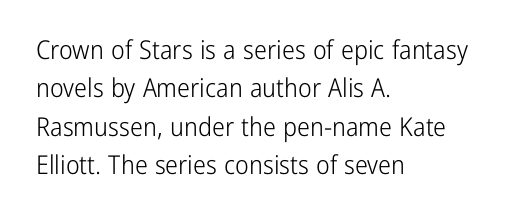
Q: Is the text bold? A: No.
Q: Is the text italic (slanted)? A: No, it is upright.
Q: Is the text underlined? A: No.
Q: How is the paragraph aligned? A: Left-aligned.
Q: Is the spacing between letters normal or unusually wide? A: Normal.
Q: Is the spacing between lines tight, normal or loose? A: Normal.
